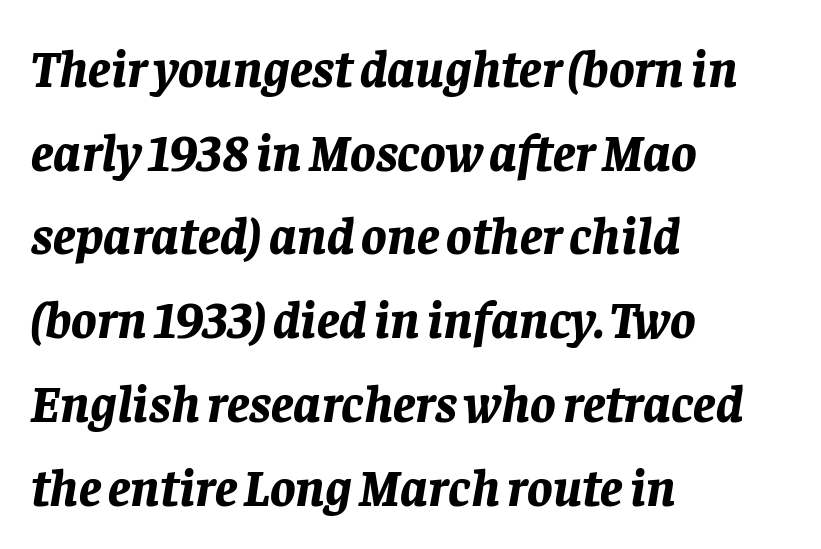
The image shows 53 px bold type, italic (leaning right); set left-aligned, normal line spacing (1.58x), normal letter spacing, not underlined; low stroke contrast and a large x-height.
